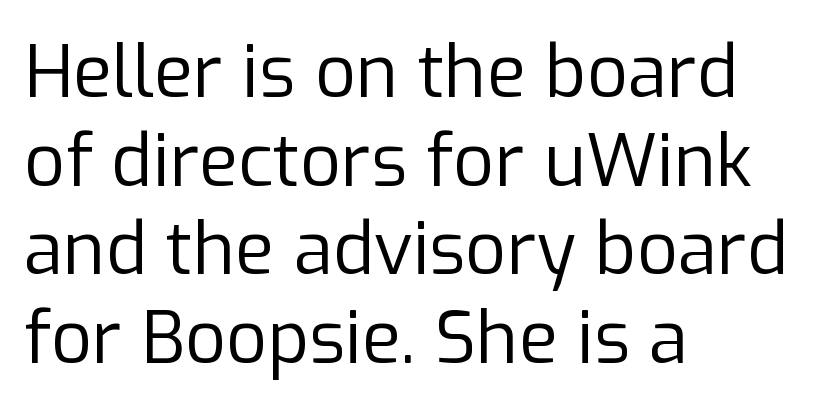
Q: Is the text bold? A: No.
Q: Is the text italic (slanted)? A: No, it is upright.
Q: Is the typeface a serif or a sans-serif typeface? A: Sans-serif.
Q: Is the text underlined? A: No.
Q: How is the paragraph aligned? A: Left-aligned.
Q: Is the spacing between letters normal or unusually wide? A: Normal.
Q: Width (condensed, normal, or wide)? A: Normal.
Q: Stroke contrast? A: Low.
Q: x-height? A: Medium.
Q: Monospaced? A: No.
